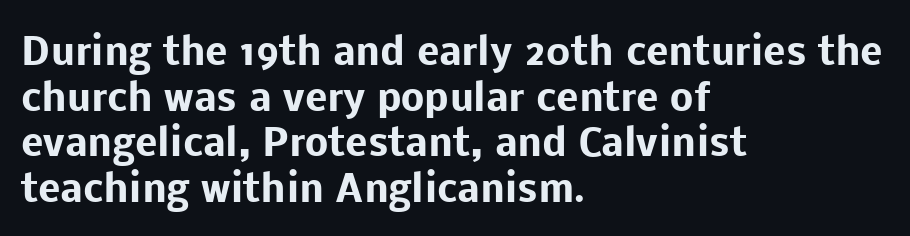
The image shows 37 px heavy sans-serif type, upright; set left-aligned, line spacing 1.23x, normal letter spacing, not underlined; low stroke contrast and a medium x-height.
